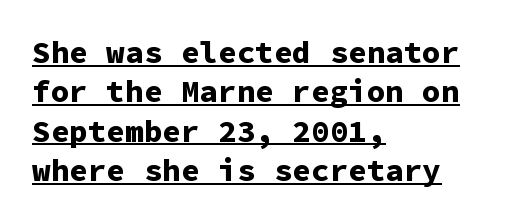
Left-aligned paragraph, ragged on the right. Look at the tracking — it's just the regular setting, nothing added. If you measured baseline to baseline, you'd find a middling distance. On the weight axis this lands at bold, roughly 700. This sample has the even, mechanical cadence of fixed-width lettering. A typesetter would label this face a sans.
